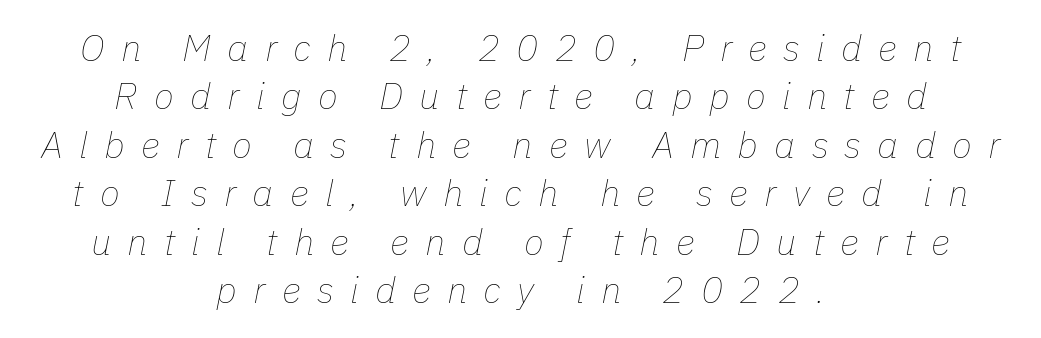
{"italic": "yes", "lean": "right", "slant_degrees": 11, "bold": "no", "weight": "thin", "width": "normal", "stroke_contrast": "low", "x_height": "medium", "monospaced": "no", "underline": "no", "align": "center", "line_spacing": "normal", "line_spacing_ratio": 1.31, "letter_spacing": "wide", "letter_spacing_em": 0.44, "glyph_px": 37}
